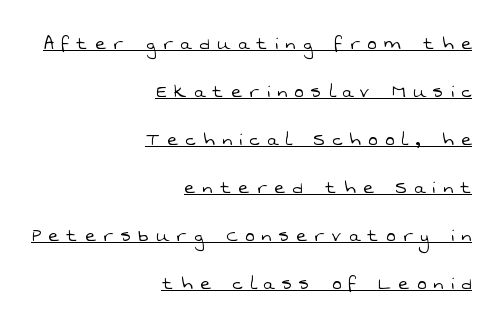
The image shows 22 px text type; set right-aligned, loose line spacing (2.18x), unusually wide letter spacing (+0.35 em), underlined.
